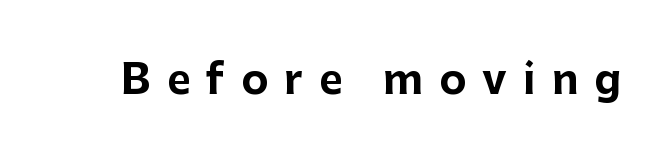
Grotesque or geometric, the face here clearly has no serifs. Bare-footed words on every line. Spacing verdict: proportional, widths tailored to each character. Quick note: not italic, upright. Tracking here is generous; glyphs stand well apart from one another. Every letter is thick-stroked: bold, no question.
